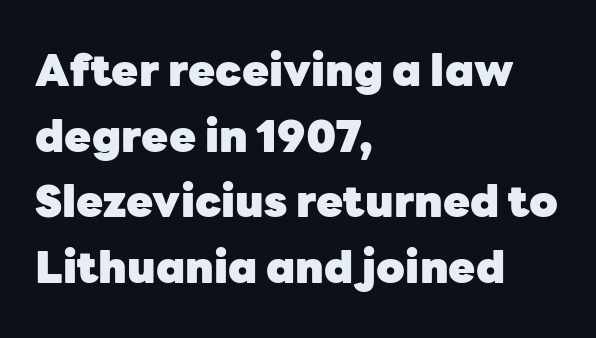
The image shows 44 px heavy sans-serif type, upright; set left-aligned, normal line spacing (1.49x), normal letter spacing, not underlined; low stroke contrast and a medium x-height.
